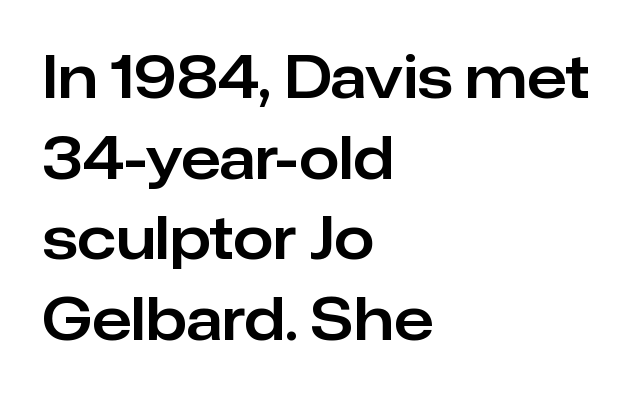
The image shows 58 px sans-serif type, upright; set left-aligned, normal line spacing (1.39x), normal letter spacing, not underlined; low stroke contrast and a medium x-height.
